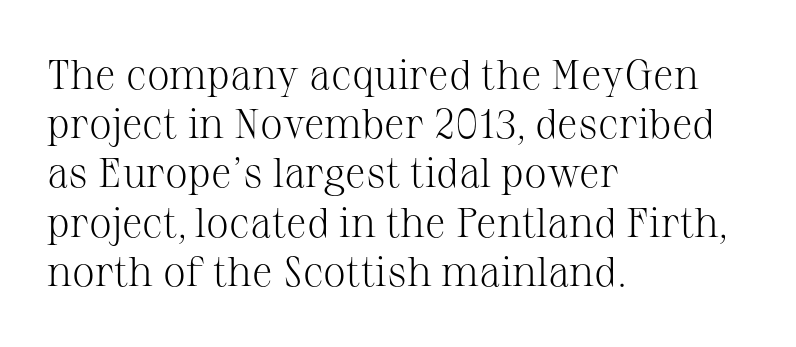
The image shows 41 px light serif type, upright; set left-aligned, line spacing 1.2x, normal letter spacing, not underlined; medium stroke contrast and a medium x-height.
